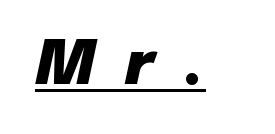
The image shows 61 px heavy type, italic (leaning right); set unusually wide letter spacing (+0.49 em), underlined; low stroke contrast and a medium x-height.
